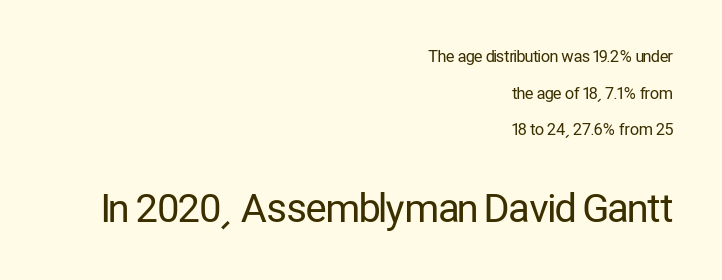
Q: Is the text bold? A: No.
Q: Is the text italic (slanted)? A: No, it is upright.
Q: Is the typeface a serif or a sans-serif typeface? A: Sans-serif.
Q: Is the text underlined? A: No.
Q: How is the paragraph aligned? A: Right-aligned.
Q: Is the spacing between letters normal or unusually wide? A: Normal.
Q: Is the spacing between lines tight, normal or loose? A: Loose.
Q: Which block of text is set in a larger size, the first (top) or the second (bottom)? A: The second (bottom) one.
Q: Width (condensed, normal, or wide)? A: Condensed.
Q: Stroke contrast? A: Low.
Q: x-height? A: Medium.
Q: Monospaced? A: No.
